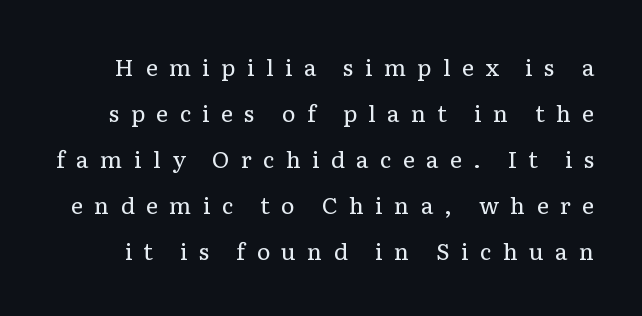
The strip under each line holds only bare page. A typesetter would call this heavily tracked-out type. This reads as an unemphasized weight, regular at the heaviest. Nope, not italic — everything's standing straight.
